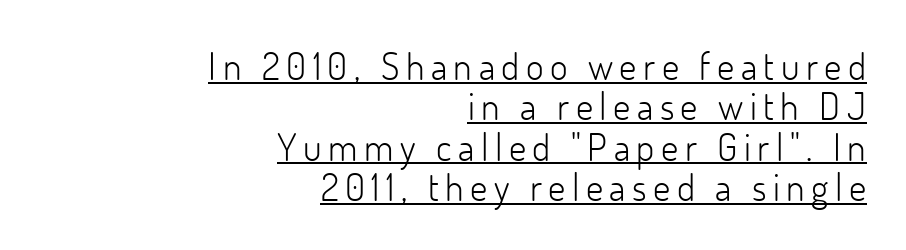
No letter is thick-stroked: the sample isn't bold. You could not count columns in this text — the font is proportionally spaced. The vertical gap from one line to the next is small. This is underlined copy, the kind a proofreader might mark for attention. Posture: straight, roman, zero tilt.
